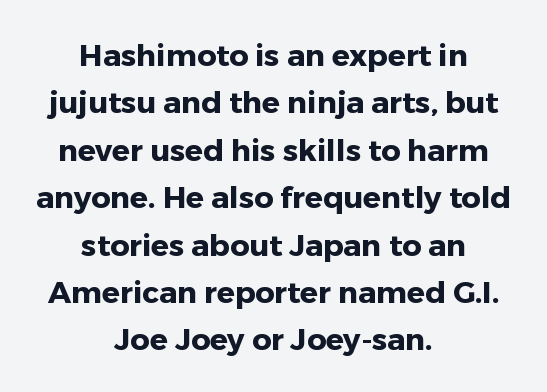
The image shows 30 px heavy sans-serif type, upright; set centered, normal line spacing (1.58x), normal letter spacing, not underlined; low stroke contrast and a medium x-height.
